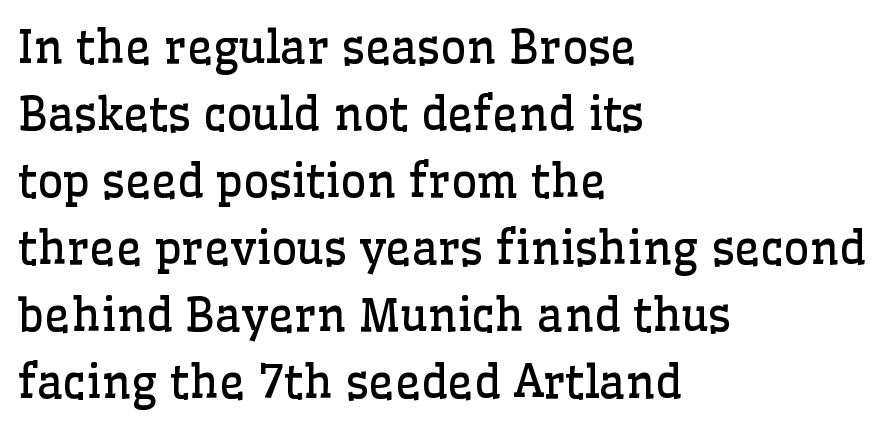
Ordinary non-slanted type is in use. Unmarked baselines from the first word to the last. Stem width sits at or under what a default text font uses. Here the designer chose a conventional face with non-uniform glyph widths. Letter spacing: default.
